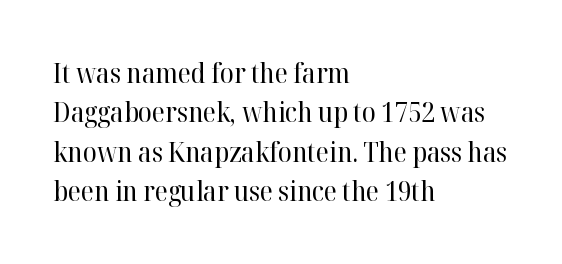
{"serif": "yes", "italic": "no", "bold": "no", "weight": "regular", "width": "normal", "stroke_contrast": "high", "x_height": "medium", "monospaced": "no", "underline": "no", "align": "left", "line_spacing": "normal", "line_spacing_ratio": 1.41, "letter_spacing": "normal", "letter_spacing_em": 0.0, "glyph_px": 28}
